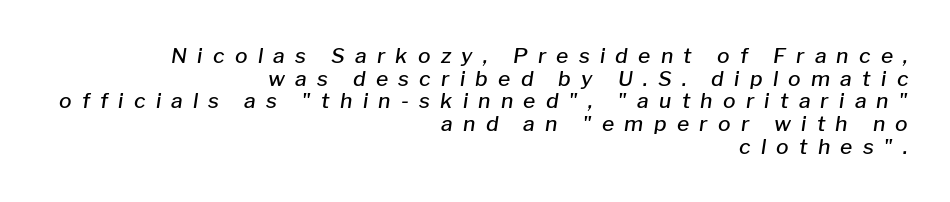
Q: Is the text bold? A: Semi-bold.
Q: Is the text italic (slanted)? A: Yes, it leans right by about 8 degrees.
Q: Is the text underlined? A: No.
Q: How is the paragraph aligned? A: Right-aligned.
Q: Is the spacing between letters normal or unusually wide? A: Unusually wide.
Q: Is the spacing between lines tight, normal or loose? A: Tight.
